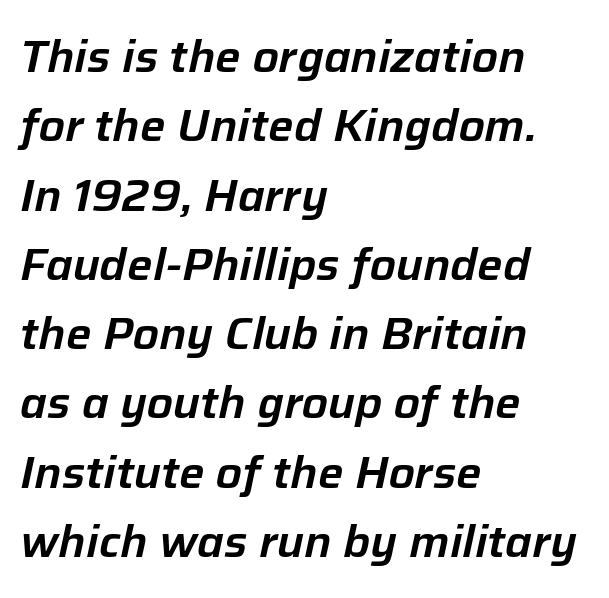
The rendering keeps characters at their native spacing. This sample is left-justified, so line endings fall wherever the words run out. The words here are not underlined. Evenly set lines give the paragraph a standard silhouette. Looks like regular typesetting: each glyph gets only the width it needs. The passage shown leans; its letterforms are oblique.
